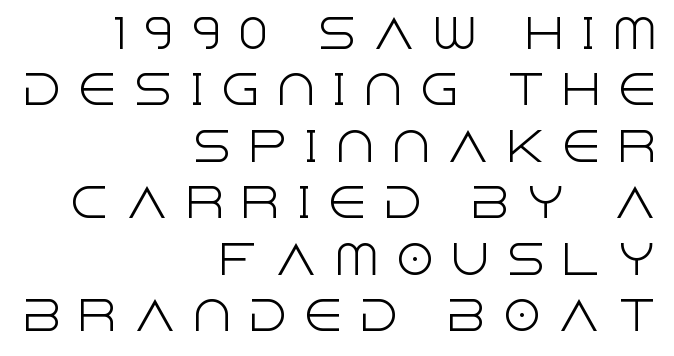
The image shows 40 px light sans-serif type, upright; set right-aligned, normal line spacing (1.41x), unusually wide letter spacing (+0.39 em), not underlined; a large x-height.
